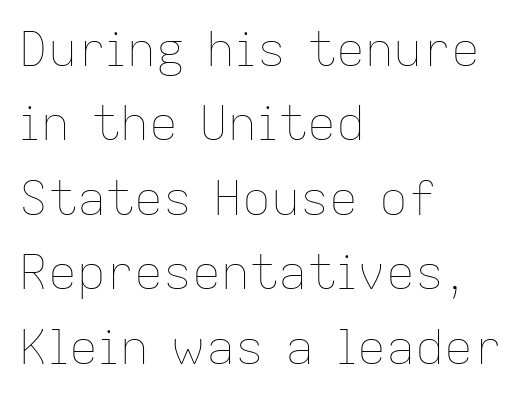
A typesetter would call this zero additional tracking. The space between consecutive lines is moderate. Descender tails drop into unmarked territory. You can tell it's not italic because the verticals are truly vertical.
